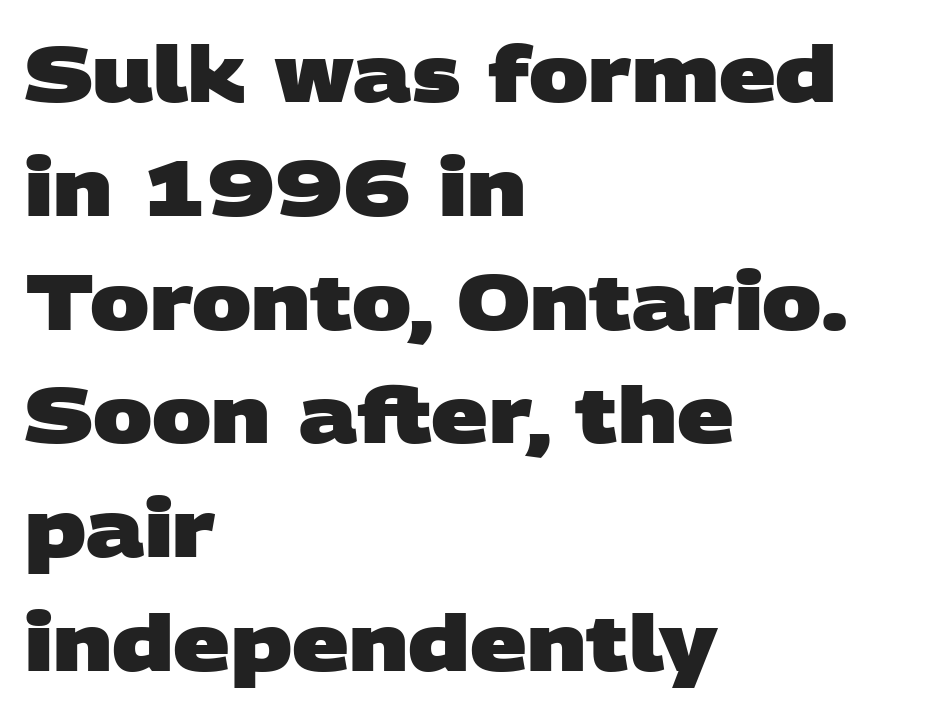
{"serif": "no", "bold": "yes", "weight": "heavy", "width": "wide", "stroke_contrast": "low", "x_height": "large", "monospaced": "no", "underline": "no", "align": "left", "line_spacing": "normal", "line_spacing_ratio": 1.44, "letter_spacing": "normal", "letter_spacing_em": 0.0, "glyph_px": 79}
